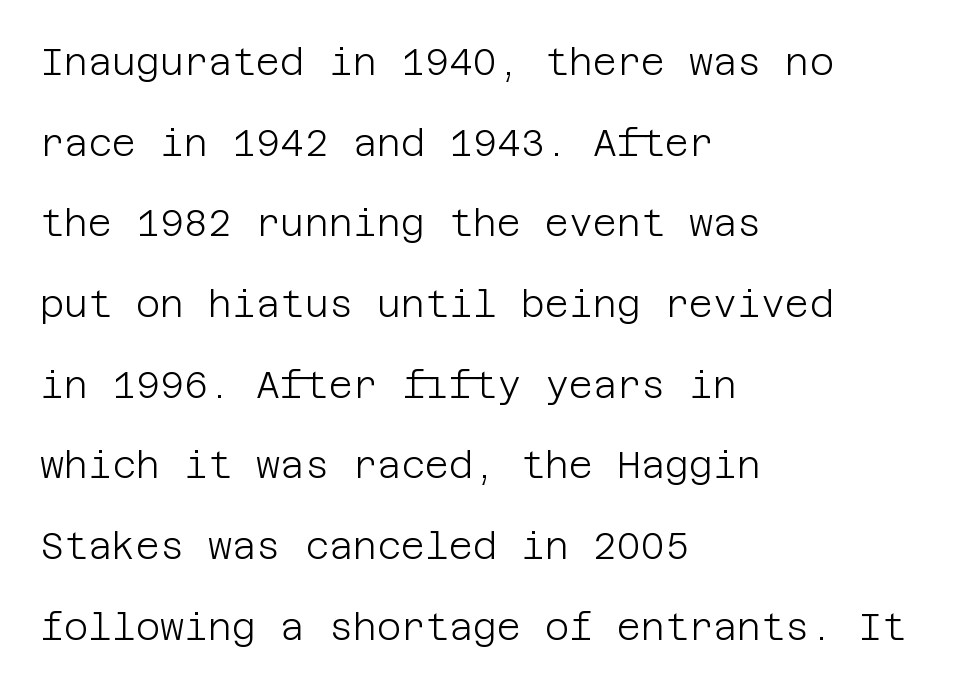
{"serif": "no", "italic": "no", "bold": "no", "weight": "light", "width": "normal", "stroke_contrast": "low", "x_height": "large", "underline": "no", "align": "left", "line_spacing": "loose", "line_spacing_ratio": 2.18, "letter_spacing": "normal", "letter_spacing_em": 0.0, "glyph_px": 37}
